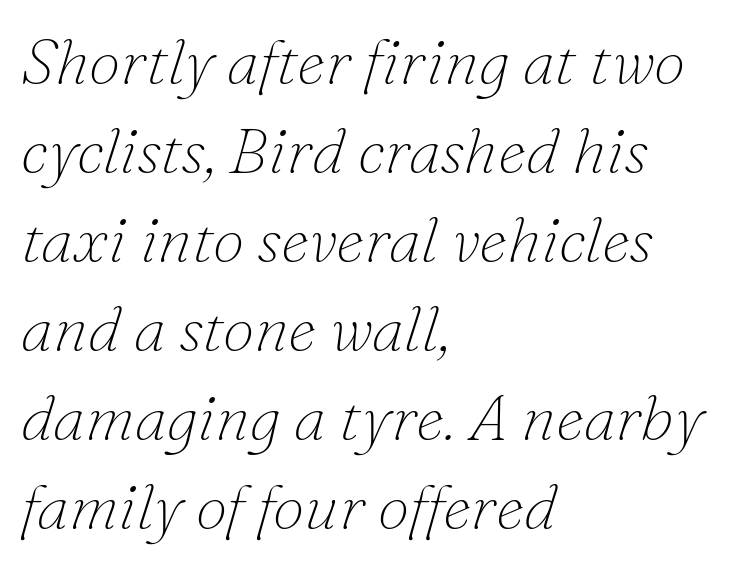
Q: Is the text bold? A: No.
Q: Is the text italic (slanted)? A: Yes, it leans right by about 16 degrees.
Q: Is the typeface a serif or a sans-serif typeface? A: Serif.
Q: Is the text underlined? A: No.
Q: How is the paragraph aligned? A: Left-aligned.
Q: Is the spacing between letters normal or unusually wide? A: Normal.
Q: Is the spacing between lines tight, normal or loose? A: Normal.
Q: Width (condensed, normal, or wide)? A: Normal.
Q: Stroke contrast? A: Low.
Q: x-height? A: Small.
Q: Monospaced? A: No.
